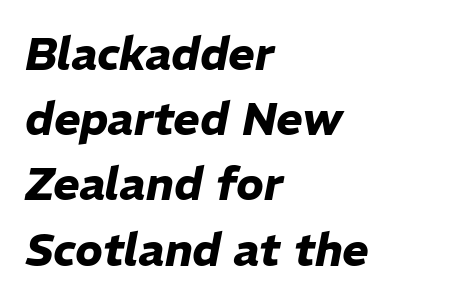
Q: Is the text bold? A: Yes.
Q: Is the text italic (slanted)? A: Yes, it leans right by about 11 degrees.
Q: Is the text underlined? A: No.
Q: How is the paragraph aligned? A: Left-aligned.
Q: Is the spacing between letters normal or unusually wide? A: Normal.
Q: Is the spacing between lines tight, normal or loose? A: Normal.
Q: Width (condensed, normal, or wide)? A: Normal.
Q: Stroke contrast? A: Low.
Q: x-height? A: Medium.
Q: Monospaced? A: No.
